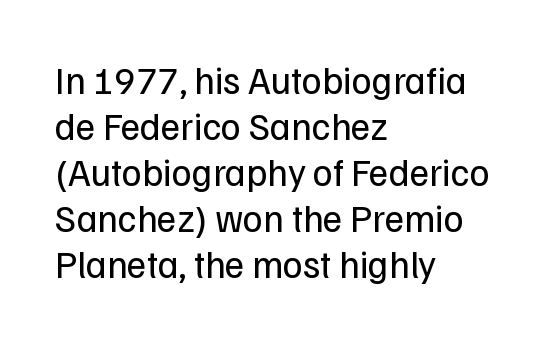
The image shows 38 px regular-weight sans-serif type, upright; set left-aligned, line spacing 1.21x, normal letter spacing, not underlined; low stroke contrast and a medium x-height.
